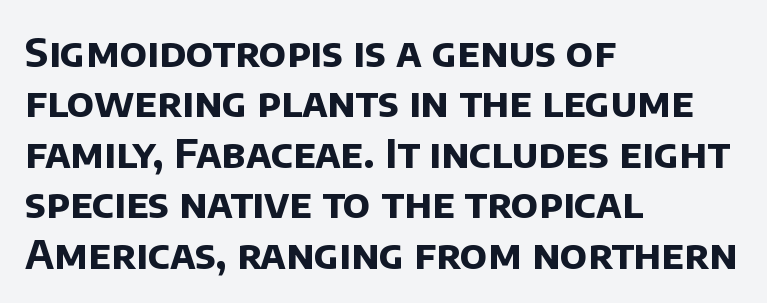
The image shows 40 px bold sans-serif type; set left-aligned, normal line spacing (1.26x), normal letter spacing, not underlined; low stroke contrast and a large x-height.
